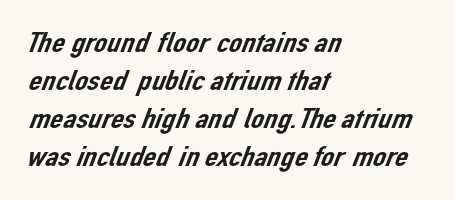
{"serif": "no", "width": "normal", "stroke_contrast": "low", "x_height": "medium", "monospaced": "no", "underline": "no", "align": "left", "line_spacing": "normal", "line_spacing_ratio": 1.31, "letter_spacing": "normal", "letter_spacing_em": 0.0, "glyph_px": 29}
